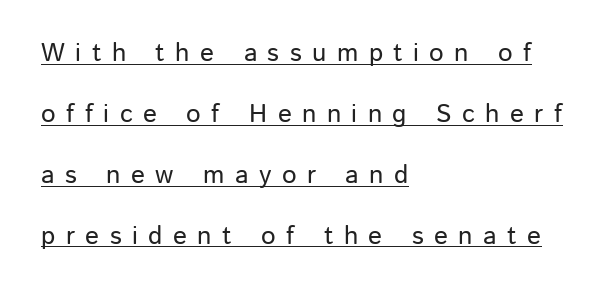
Q: Is the text italic (slanted)? A: No, it is upright.
Q: Is the text underlined? A: Yes.
Q: How is the paragraph aligned? A: Left-aligned.
Q: Is the spacing between letters normal or unusually wide? A: Unusually wide.
Q: Is the spacing between lines tight, normal or loose? A: Loose.
